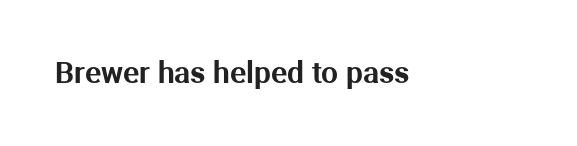
Q: Is the text italic (slanted)? A: No, it is upright.
Q: Is the typeface a serif or a sans-serif typeface? A: Sans-serif.
Q: Is the text underlined? A: No.
Q: Is the spacing between letters normal or unusually wide? A: Normal.
Q: Width (condensed, normal, or wide)? A: Normal.
Q: Stroke contrast? A: Medium.
Q: x-height? A: Medium.
Q: Monospaced? A: No.
